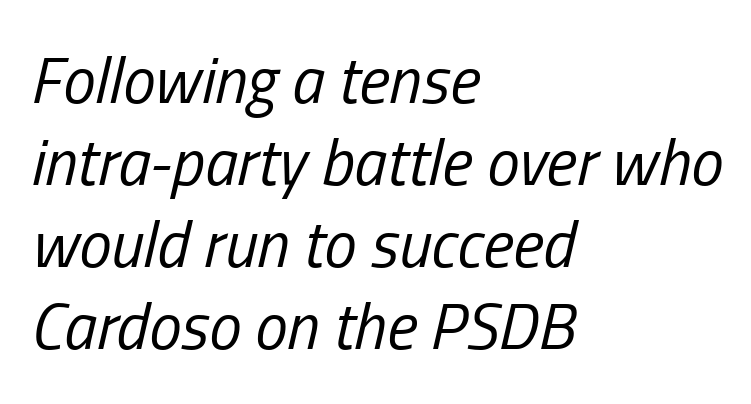
The image shows 65 px regular-weight, condensed type, italic (leaning right); set left-aligned, normal line spacing (1.26x), normal letter spacing, not underlined; low stroke contrast and a medium x-height.
